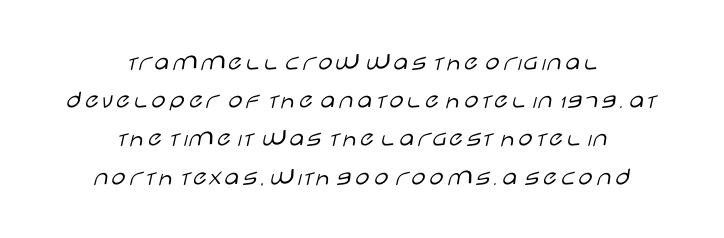
Vertical stems look standard width or narrower in stroke. Evenly set lines give the paragraph a standard silhouette. This rendering uses center alignment, leaving both contours irregular but symmetric. Does extra space separate the letters? No, they use regular spacing.
